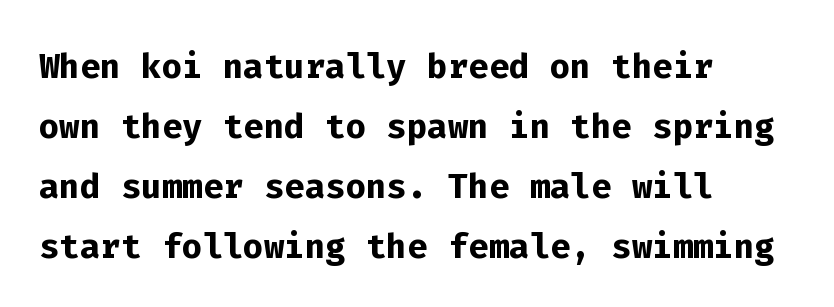
The image shows 48 px semibold sans-serif type, upright, monospaced; set left-aligned, normal line spacing (1.25x), normal letter spacing, not underlined; low stroke contrast and a medium x-height.
